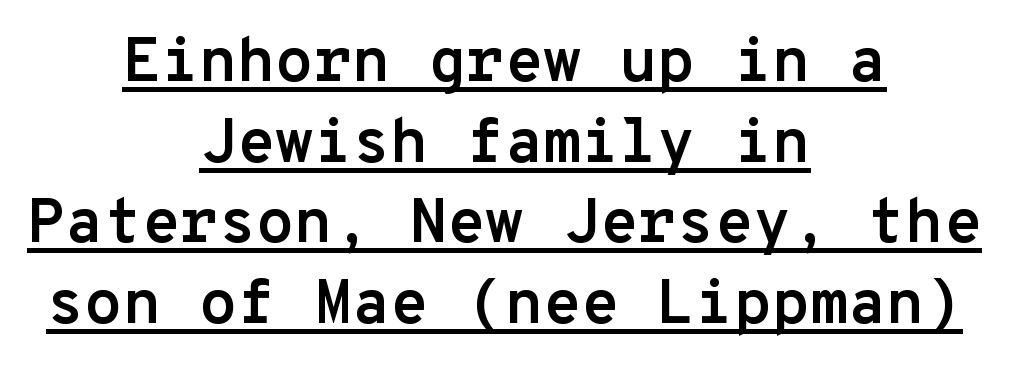
The passage shown is typed in a monospace face where columns stay perfectly aligned. Regarding leading, the lines here are spaced in the standard way. Spacing between characters is what you'd get straight out of the box. Beneath each row of characters lies a ruled line.
